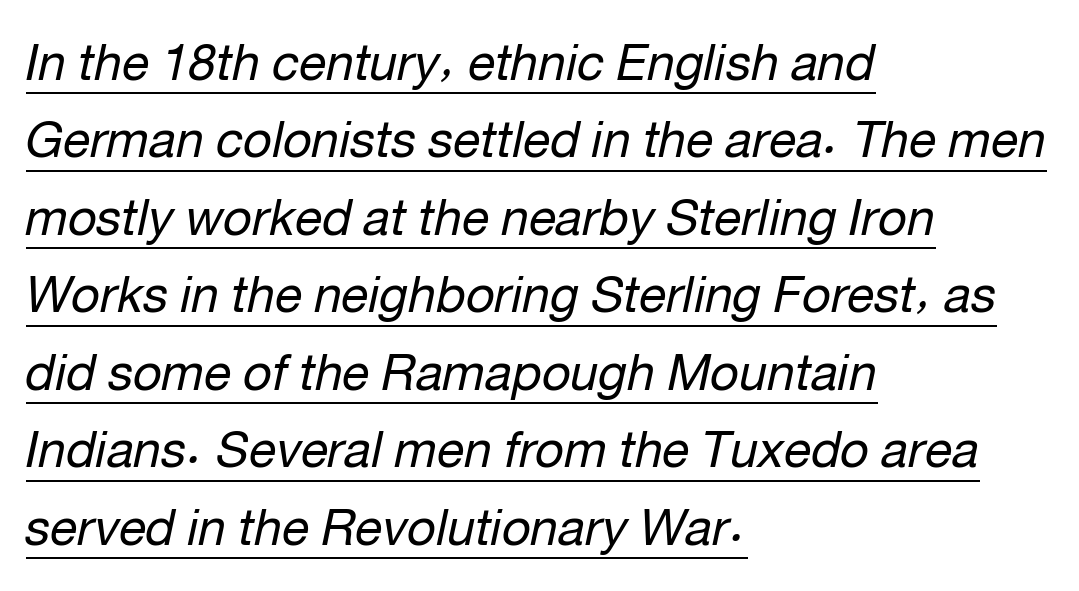
The image shows 50 px regular-weight type, italic (leaning right); set left-aligned, normal line spacing (1.55x), normal letter spacing, underlined; low stroke contrast and a medium x-height.
